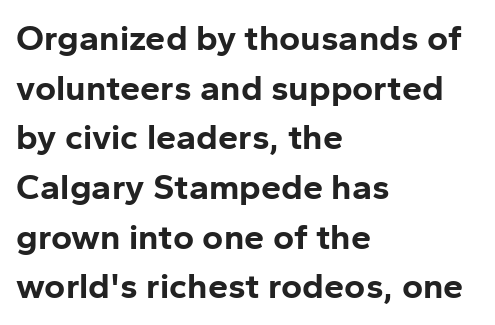
{"serif": "no", "italic": "no", "bold": "yes", "weight": "bold", "width": "normal", "stroke_contrast": "low", "x_height": "medium", "monospaced": "no", "underline": "no", "align": "left", "line_spacing": "normal", "line_spacing_ratio": 1.38, "letter_spacing": "normal", "letter_spacing_em": 0.0, "glyph_px": 36}
